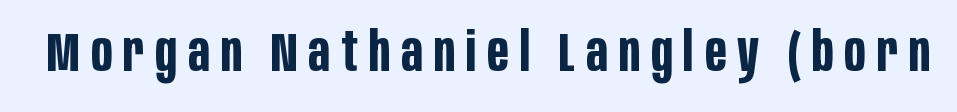
Q: Is the text bold? A: Yes.
Q: Is the text italic (slanted)? A: No, it is upright.
Q: Is the typeface a serif or a sans-serif typeface? A: Sans-serif.
Q: Is the text underlined? A: No.
Q: Is the spacing between letters normal or unusually wide? A: Unusually wide.
Q: Width (condensed, normal, or wide)? A: Condensed.
Q: Stroke contrast? A: Low.
Q: x-height? A: Large.
Q: Monospaced? A: No.
